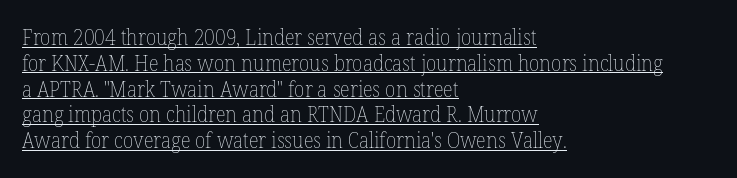
The image shows 21 px text type, upright; set left-aligned, line spacing 1.23x, normal letter spacing, underlined.
